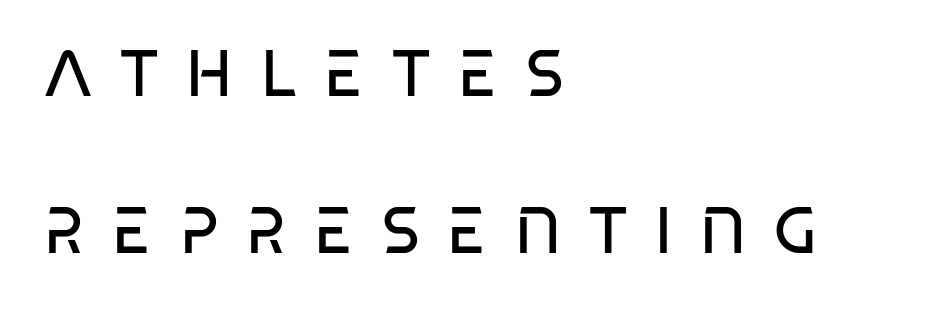
{"serif": "no", "italic": "no", "bold": "no", "weight": "regular", "width": "condensed", "stroke_contrast": "low", "x_height": "large", "monospaced": "no", "underline": "no", "align": "left", "line_spacing": "loose", "line_spacing_ratio": 2.41, "letter_spacing": "wide", "letter_spacing_em": 0.43, "glyph_px": 65}
